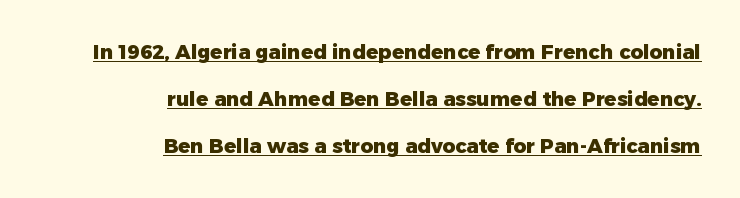
Q: Is the text bold? A: Yes.
Q: Is the text italic (slanted)? A: No, it is upright.
Q: Is the text underlined? A: Yes.
Q: How is the paragraph aligned? A: Right-aligned.
Q: Is the spacing between letters normal or unusually wide? A: Normal.
Q: Is the spacing between lines tight, normal or loose? A: Loose.
